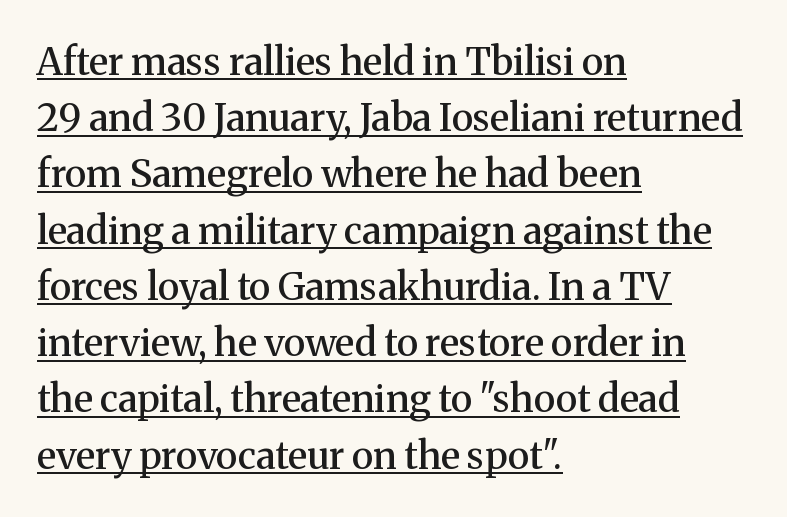
These lines were composed using upright roman letters. The rendering uses natural spacing where letterforms have individual widths. The rendering uses the underline text-decoration. The face used here is a semibold: visibly heavier than regular, lighter than bold. Reading down the column, the eye jumps a familiar distance to each next line.
